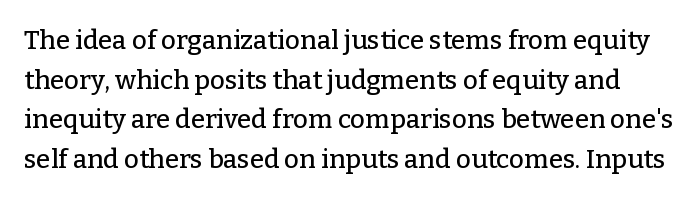
{"italic": "no", "underline": "no", "line_spacing": "normal", "line_spacing_ratio": 1.52, "letter_spacing": "normal", "letter_spacing_em": 0.0, "glyph_px": 26}
